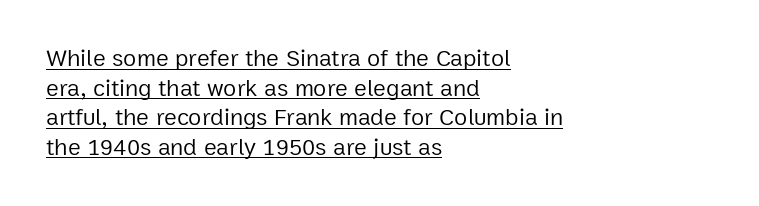
The image shows 24 px text type, upright; set left-aligned, line spacing 1.23x, normal letter spacing, underlined.
